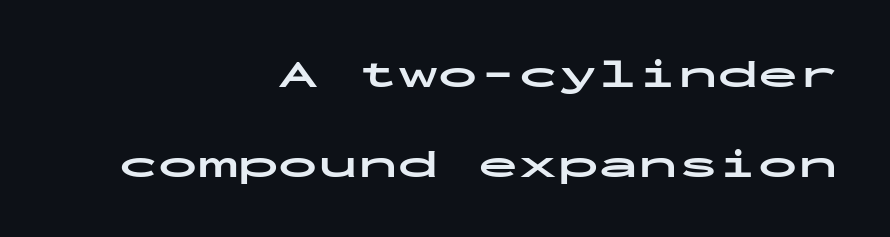
The image shows 40 px bold, wide sans-serif type, upright, monospaced; set right-aligned, loose line spacing (2.25x), normal letter spacing, not underlined; low stroke contrast and a medium x-height.
